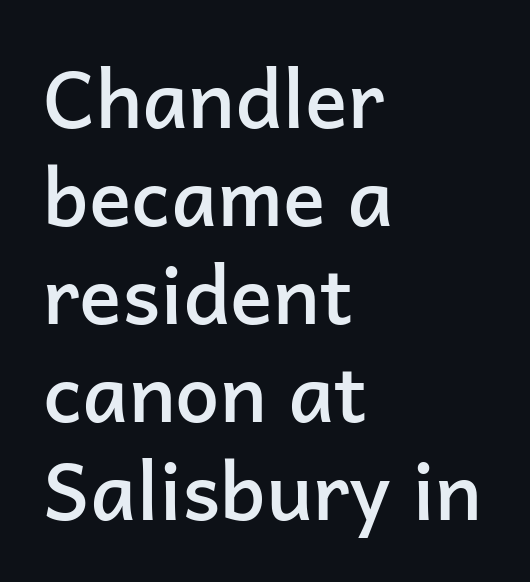
{"serif": "no", "italic": "no", "bold": "semi", "weight": "semibold", "width": "normal", "stroke_contrast": "low", "x_height": "medium", "monospaced": "no", "underline": "no", "align": "left", "line_spacing_ratio": 1.24, "letter_spacing": "normal", "letter_spacing_em": 0.0, "glyph_px": 79}
